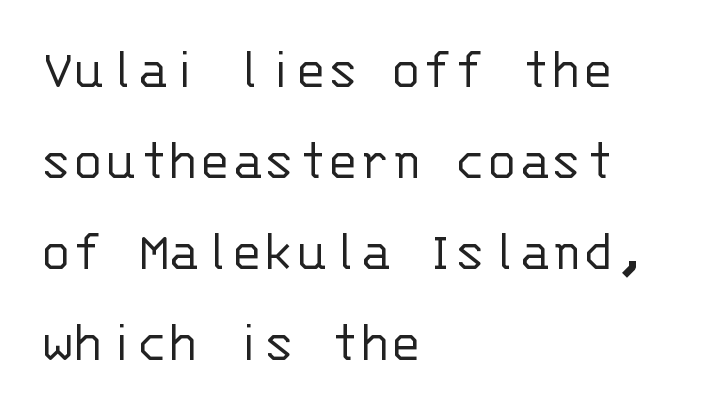
The type is set solid horizontally, with unmodified tracking. The letters carry no serifs — their stems end cleanly without finishing strokes. The passage shown stacks its lines at a standard gap. Stroke mass is kept to a normal reading level or below. A typesetter would call this monospace, since all characters share one set width.
